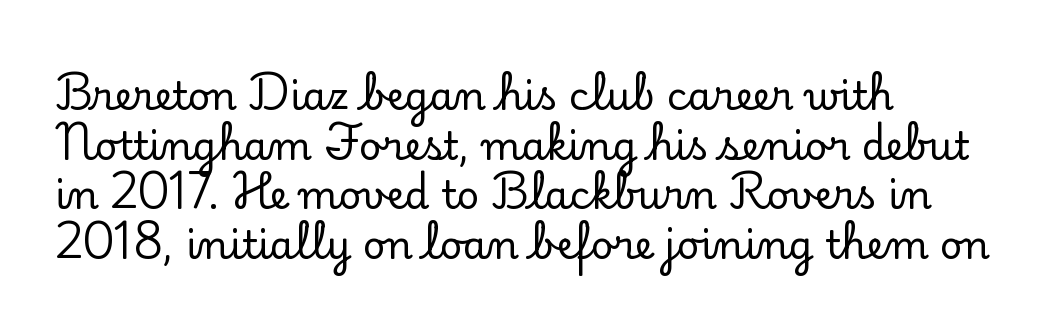
Q: Is the text italic (slanted)? A: No, it is upright.
Q: Is the typeface a serif or a sans-serif typeface? A: Serif.
Q: Is the text underlined? A: No.
Q: How is the paragraph aligned? A: Left-aligned.
Q: Is the spacing between letters normal or unusually wide? A: Normal.
Q: Is the spacing between lines tight, normal or loose? A: Normal.
Q: Width (condensed, normal, or wide)? A: Normal.
Q: Stroke contrast? A: Low.
Q: x-height? A: Small.
Q: Monospaced? A: No.
